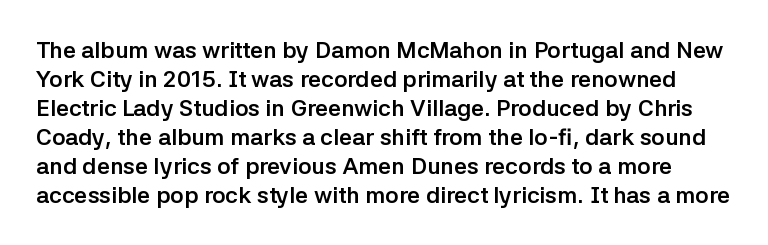
{"italic": "no", "bold": "yes", "underline": "no", "line_spacing": "normal", "line_spacing_ratio": 1.26, "letter_spacing": "normal", "letter_spacing_em": 0.0, "glyph_px": 23}
